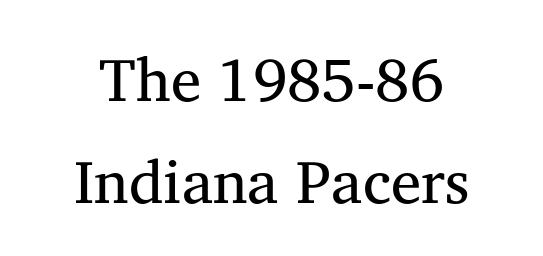
The image shows 61 px regular-weight serif type, upright; set centered, normal line spacing (1.68x), normal letter spacing, not underlined; medium stroke contrast and a medium x-height.
